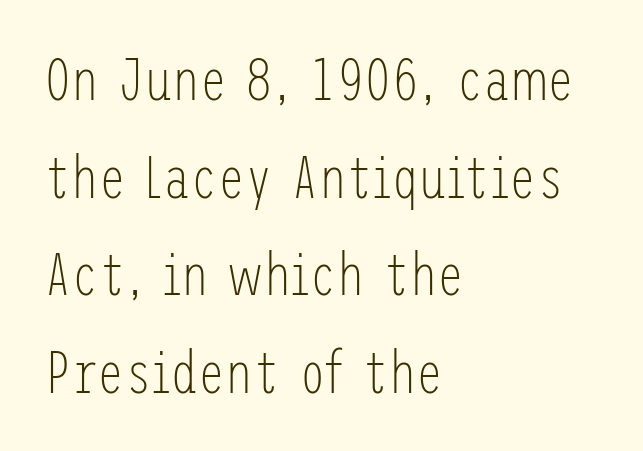
{"serif": "no", "italic": "no", "bold": "no", "weight": "light", "width": "condensed", "stroke_contrast": "low", "x_height": "medium", "underline": "no", "align": "left", "line_spacing": "normal", "line_spacing_ratio": 1.6, "letter_spacing": "normal", "letter_spacing_em": 0.0, "glyph_px": 61}
